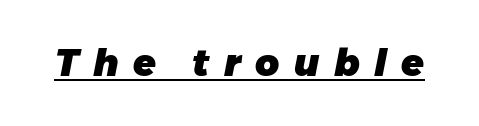
The image shows 37 px heavy type, italic (leaning right); set unusually wide letter spacing (+0.39 em), underlined; low stroke contrast and a medium x-height.
